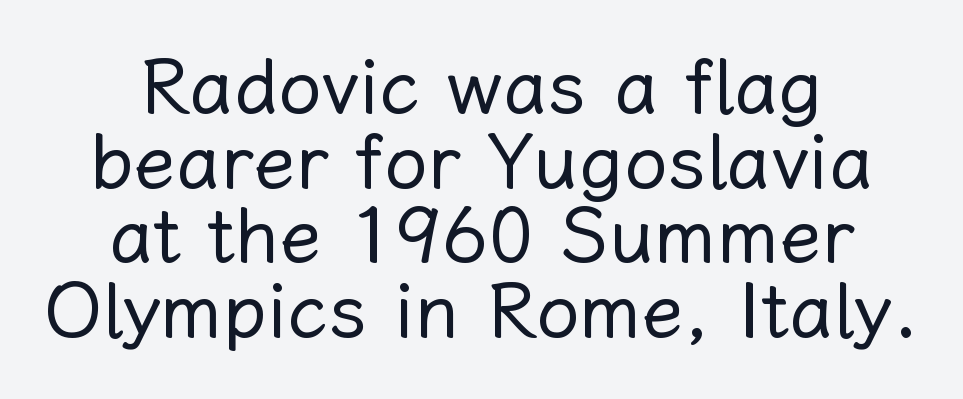
Underlining? Definitely not there. This block would grow much taller if given ordinary leading; it's compressed now. Layout note: lines centered. A roman cut, with each character standing at attention. You could not count columns in this text — the font is proportionally spaced. There is no visible air inserted between adjacent glyphs.
